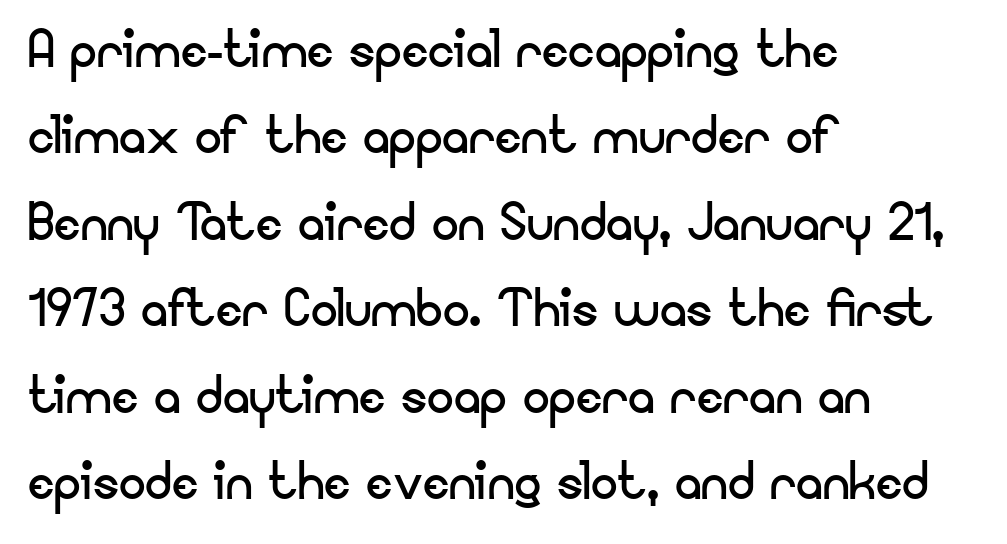
The image shows 67 px regular-weight sans-serif type, upright; set left-aligned, normal line spacing (1.29x), normal letter spacing, not underlined; low stroke contrast and a small x-height.
